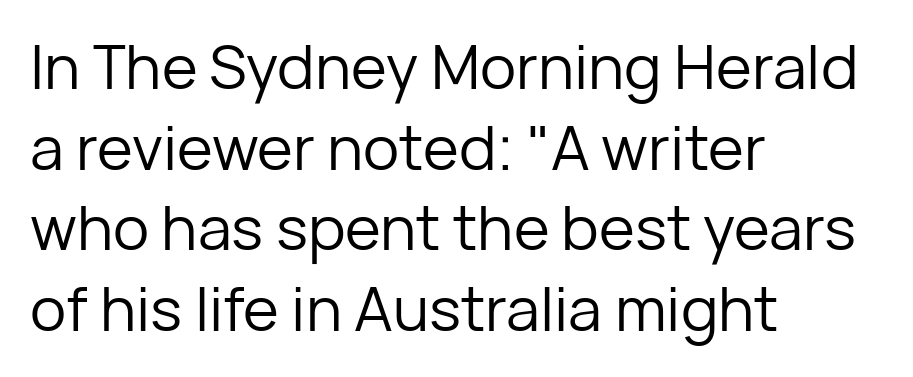
{"serif": "no", "italic": "no", "bold": "no", "weight": "regular", "width": "normal", "stroke_contrast": "low", "x_height": "medium", "monospaced": "no", "underline": "no", "align": "left", "line_spacing": "normal", "line_spacing_ratio": 1.32, "letter_spacing": "normal", "letter_spacing_em": 0.0, "glyph_px": 61}
